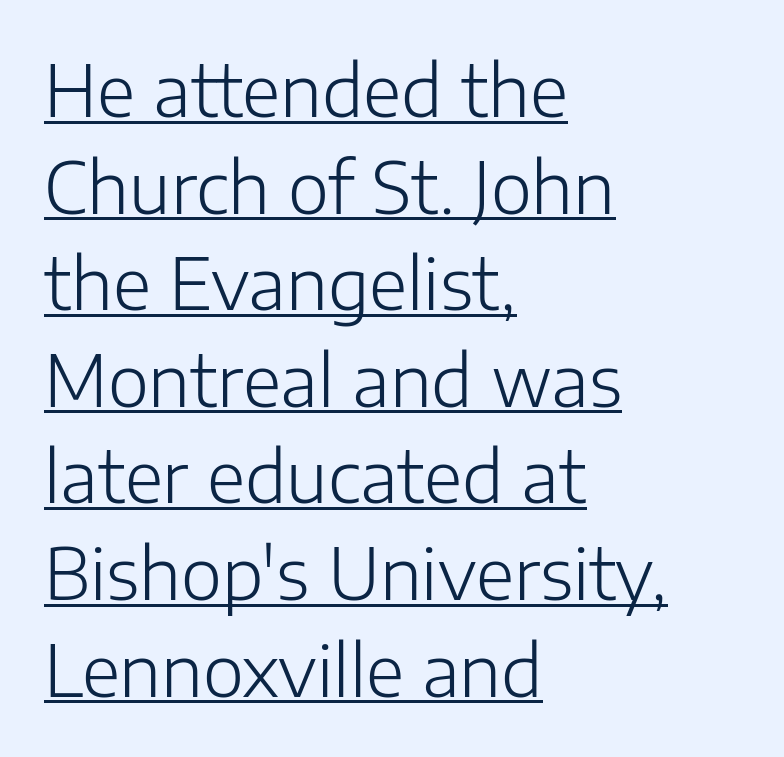
Q: Is the text bold? A: No.
Q: Is the text italic (slanted)? A: No, it is upright.
Q: Is the typeface a serif or a sans-serif typeface? A: Sans-serif.
Q: Is the text underlined? A: Yes.
Q: How is the paragraph aligned? A: Left-aligned.
Q: Is the spacing between letters normal or unusually wide? A: Normal.
Q: Is the spacing between lines tight, normal or loose? A: Normal.
Q: Width (condensed, normal, or wide)? A: Normal.
Q: Stroke contrast? A: Low.
Q: x-height? A: Medium.
Q: Monospaced? A: No.
